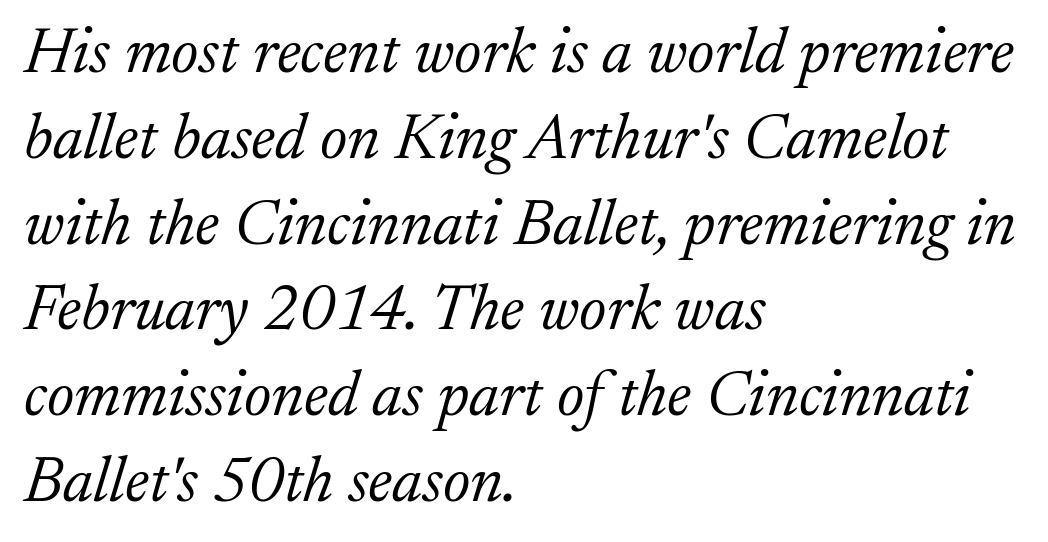
The image shows 64 px light serif type, italic (leaning right); set left-aligned, normal line spacing (1.34x), normal letter spacing, not underlined; low stroke contrast and a medium x-height.
